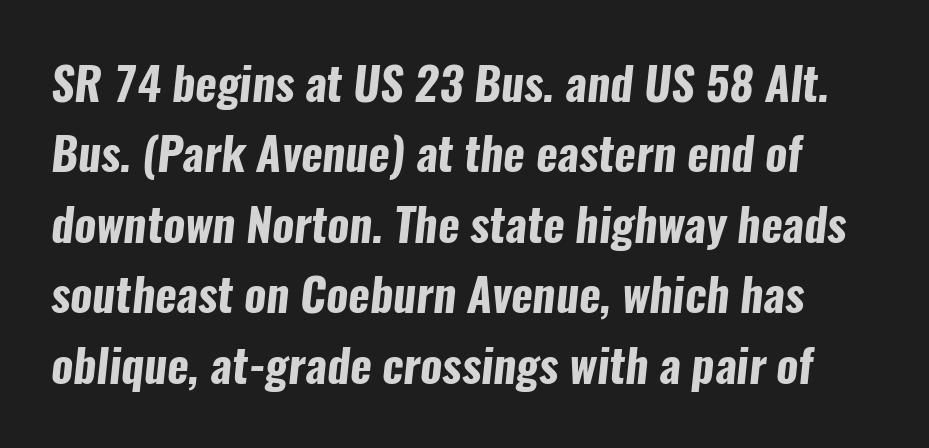
Q: Is the text bold? A: Yes.
Q: Is the typeface a serif or a sans-serif typeface? A: Sans-serif.
Q: Is the text underlined? A: No.
Q: Is the spacing between letters normal or unusually wide? A: Normal.
Q: Is the spacing between lines tight, normal or loose? A: Normal.
Q: Width (condensed, normal, or wide)? A: Condensed.
Q: Stroke contrast? A: Low.
Q: x-height? A: Medium.
Q: Monospaced? A: No.
